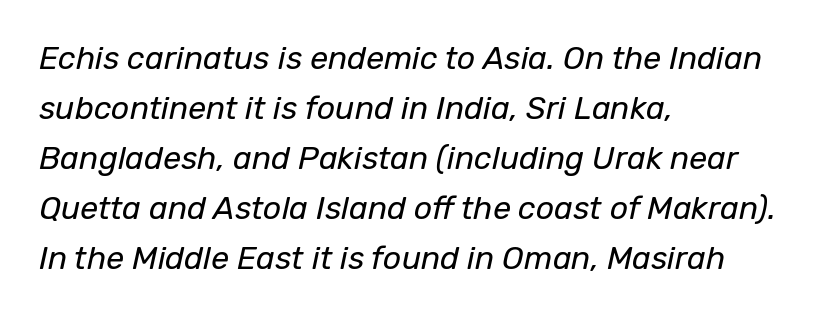
Q: Is the text bold? A: No.
Q: Is the text italic (slanted)? A: Yes, it leans right by about 12 degrees.
Q: Is the text underlined? A: No.
Q: How is the paragraph aligned? A: Left-aligned.
Q: Is the spacing between letters normal or unusually wide? A: Normal.
Q: Is the spacing between lines tight, normal or loose? A: Normal.
Q: Width (condensed, normal, or wide)? A: Normal.
Q: Stroke contrast? A: Low.
Q: x-height? A: Medium.
Q: Monospaced? A: No.
